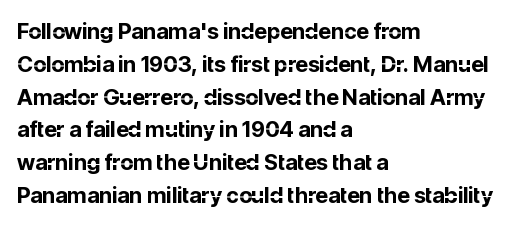
Q: Is the text bold? A: Yes.
Q: Is the text italic (slanted)? A: No, it is upright.
Q: Is the text underlined? A: No.
Q: How is the paragraph aligned? A: Left-aligned.
Q: Is the spacing between letters normal or unusually wide? A: Normal.
Q: Is the spacing between lines tight, normal or loose? A: Normal.
